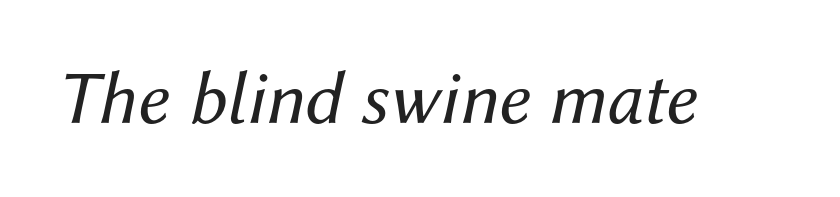
No letter is thick-stroked: the sample isn't bold. Characters are canted at an angle relative to the baseline's perpendicular. Inter-character spacing is left at the font's built-in metrics. A bare baseline throughout the passage.
